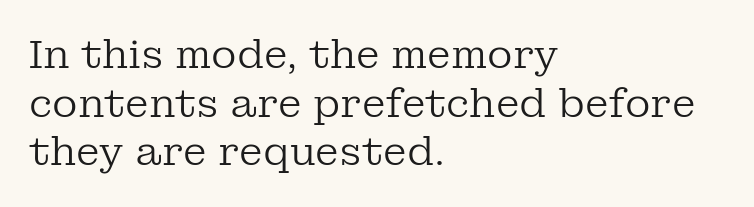
Q: Is the text bold? A: No.
Q: Is the text italic (slanted)? A: No, it is upright.
Q: Is the typeface a serif or a sans-serif typeface? A: Serif.
Q: Is the text underlined? A: No.
Q: How is the paragraph aligned? A: Left-aligned.
Q: Is the spacing between letters normal or unusually wide? A: Normal.
Q: Is the spacing between lines tight, normal or loose? A: Normal.
Q: Width (condensed, normal, or wide)? A: Normal.
Q: Stroke contrast? A: Low.
Q: x-height? A: Medium.
Q: Monospaced? A: No.
